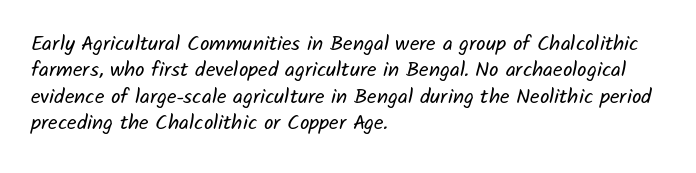
Q: Is the text bold? A: No.
Q: Is the text underlined? A: No.
Q: How is the paragraph aligned? A: Left-aligned.
Q: Is the spacing between letters normal or unusually wide? A: Normal.
Q: Is the spacing between lines tight, normal or loose? A: Normal.
